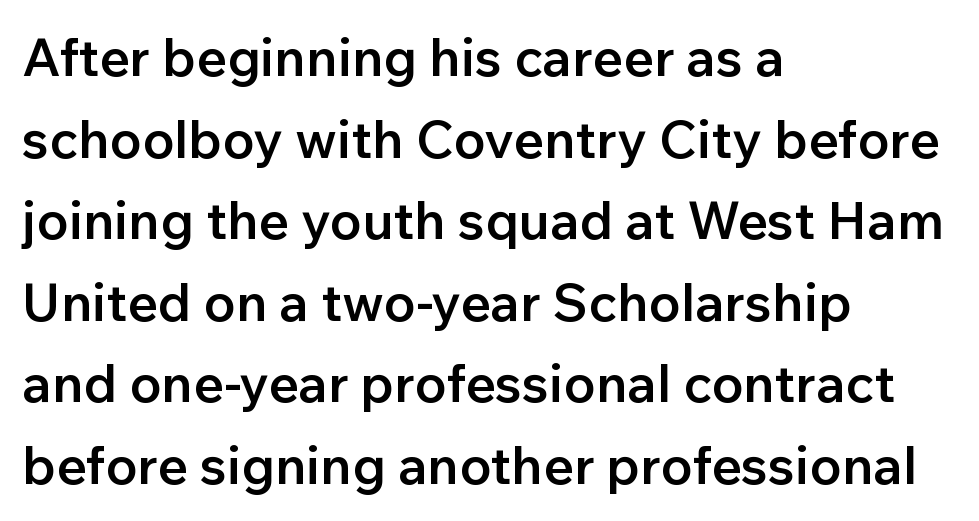
The image shows 53 px semibold sans-serif type, upright; set left-aligned, normal line spacing (1.54x), normal letter spacing, not underlined; low stroke contrast and a medium x-height.
